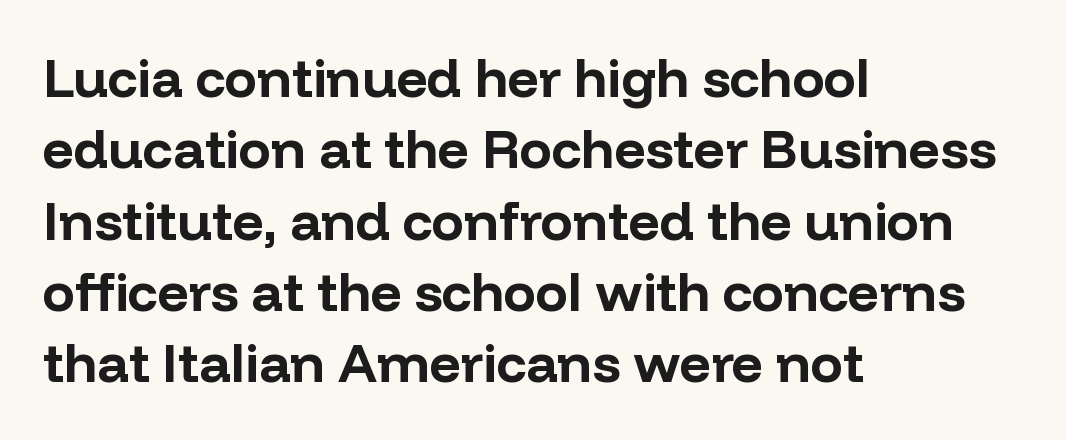
Q: Is the text bold? A: Yes.
Q: Is the text italic (slanted)? A: No, it is upright.
Q: Is the typeface a serif or a sans-serif typeface? A: Sans-serif.
Q: Is the text underlined? A: No.
Q: How is the paragraph aligned? A: Left-aligned.
Q: Is the spacing between letters normal or unusually wide? A: Normal.
Q: Is the spacing between lines tight, normal or loose? A: Normal.
Q: Width (condensed, normal, or wide)? A: Normal.
Q: Stroke contrast? A: Low.
Q: x-height? A: Medium.
Q: Monospaced? A: No.
